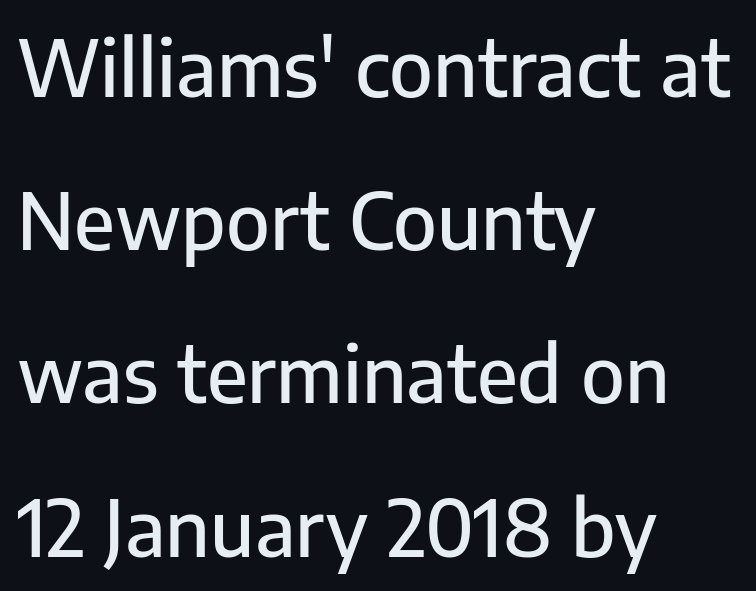
The image shows 77 px sans-serif type, upright; set left-aligned, loose line spacing (1.99x), normal letter spacing, not underlined; low stroke contrast and a medium x-height.
